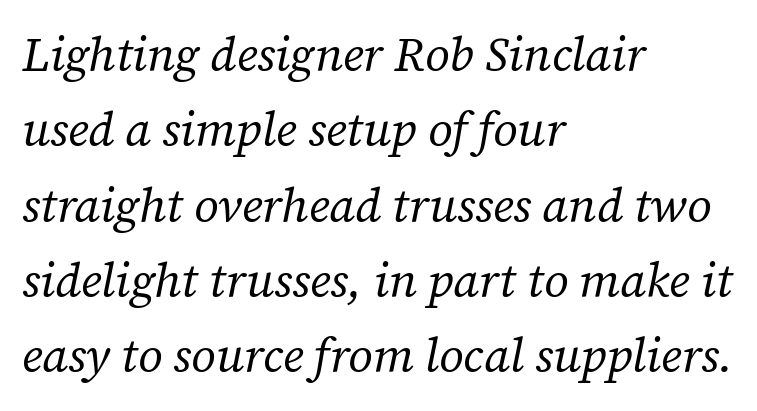
Short note: letters normally spaced. Horizontal bands of white between lines are of average thickness. Casual observation: everything's shoved over to the left. The weight tops out at a normal text grade. To sum up the face: it has serifs. Proportional: the letters do not fall into vertical columns.
